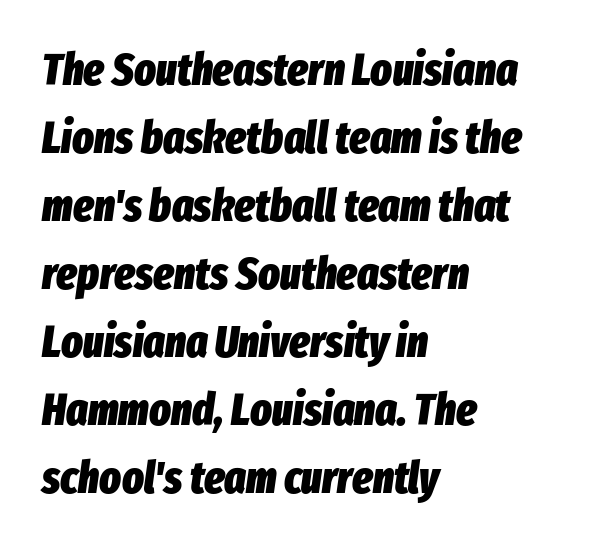
Q: Is the text bold? A: Yes.
Q: Is the text italic (slanted)? A: Yes, it leans right by about 8 degrees.
Q: Is the text underlined? A: No.
Q: How is the paragraph aligned? A: Left-aligned.
Q: Is the spacing between letters normal or unusually wide? A: Normal.
Q: Is the spacing between lines tight, normal or loose? A: Normal.
Q: Width (condensed, normal, or wide)? A: Condensed.
Q: Stroke contrast? A: Low.
Q: x-height? A: Medium.
Q: Monospaced? A: No.
